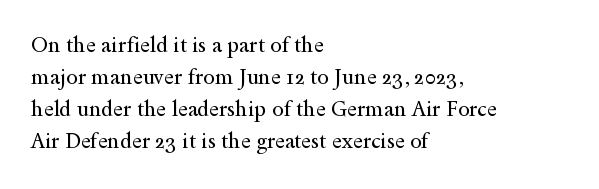
The image shows 21 px text type, upright; set left-aligned, normal line spacing (1.53x), normal letter spacing, not underlined.
